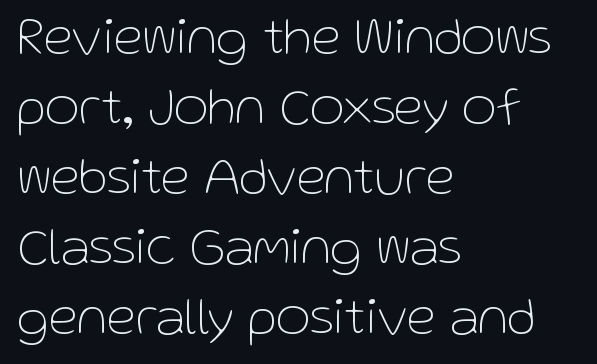
Q: Is the text bold? A: No.
Q: Is the text italic (slanted)? A: No, it is upright.
Q: Is the typeface a serif or a sans-serif typeface? A: Sans-serif.
Q: Is the text underlined? A: No.
Q: How is the paragraph aligned? A: Left-aligned.
Q: Is the spacing between letters normal or unusually wide? A: Normal.
Q: Is the spacing between lines tight, normal or loose? A: Normal.
Q: Width (condensed, normal, or wide)? A: Normal.
Q: Stroke contrast? A: Low.
Q: x-height? A: Medium.
Q: Monospaced? A: No.
